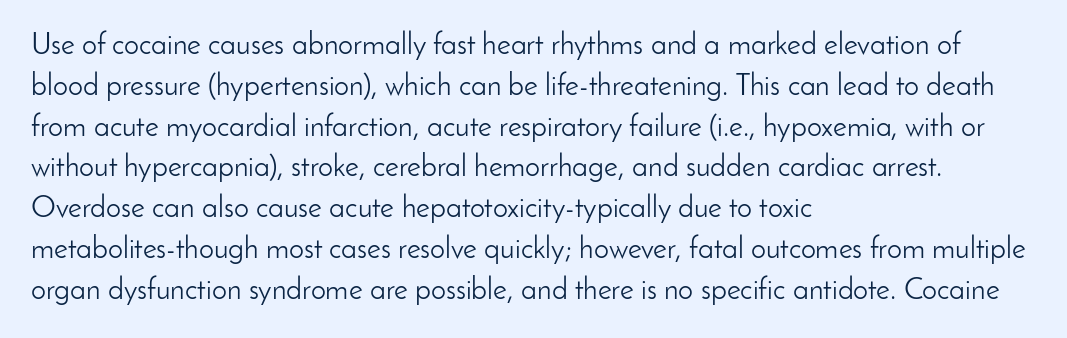
{"serif": "no", "italic": "no", "bold": "no", "weight": "light", "width": "normal", "stroke_contrast": "low", "x_height": "small", "monospaced": "no", "underline": "no", "align": "left", "line_spacing": "normal", "line_spacing_ratio": 1.36, "letter_spacing": "normal", "letter_spacing_em": 0.0, "glyph_px": 30}
